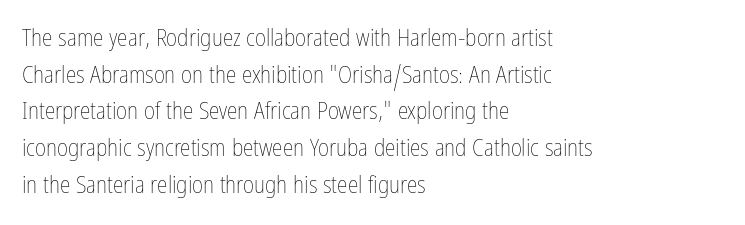
Standard letterfit; no display-style spreading of the glyphs. No chunkiness to these letters — they're not bold. This is roman type, the default non-slanted kind. Does the copy run flush right? No — it runs flush left.
